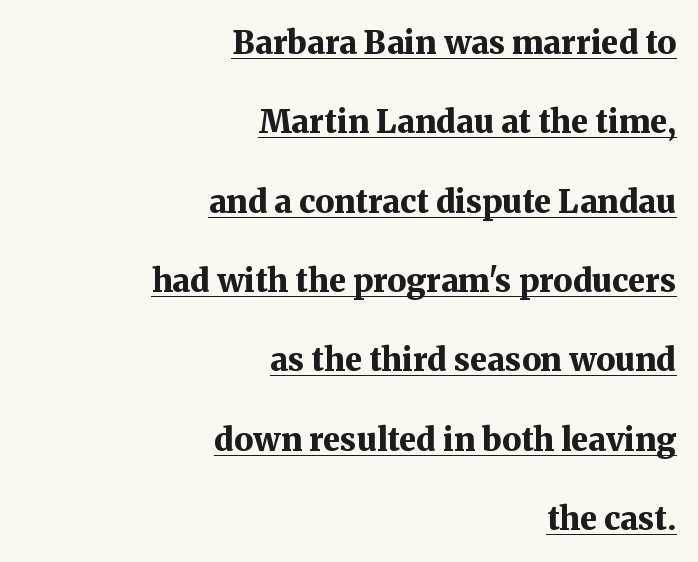
Q: Is the text bold? A: Yes.
Q: Is the text italic (slanted)? A: No, it is upright.
Q: Is the typeface a serif or a sans-serif typeface? A: Serif.
Q: Is the text underlined? A: Yes.
Q: How is the paragraph aligned? A: Right-aligned.
Q: Is the spacing between letters normal or unusually wide? A: Normal.
Q: Is the spacing between lines tight, normal or loose? A: Loose.
Q: Width (condensed, normal, or wide)? A: Normal.
Q: Stroke contrast? A: Medium.
Q: x-height? A: Medium.
Q: Monospaced? A: No.
